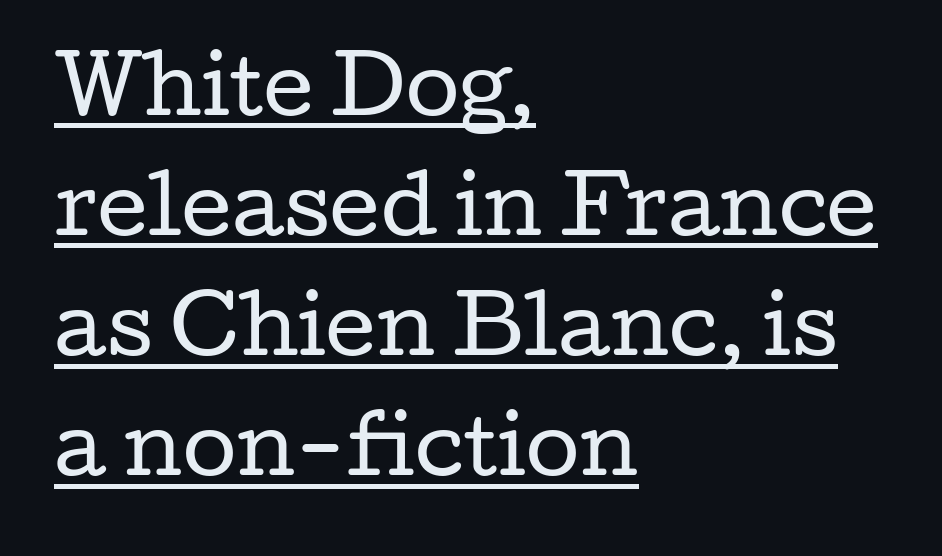
Q: Is the text bold? A: No.
Q: Is the text italic (slanted)? A: No, it is upright.
Q: Is the typeface a serif or a sans-serif typeface? A: Serif.
Q: Is the text underlined? A: Yes.
Q: How is the paragraph aligned? A: Left-aligned.
Q: Is the spacing between letters normal or unusually wide? A: Normal.
Q: Is the spacing between lines tight, normal or loose? A: Normal.
Q: Width (condensed, normal, or wide)? A: Wide.
Q: Stroke contrast? A: Low.
Q: x-height? A: Medium.
Q: Monospaced? A: No.
